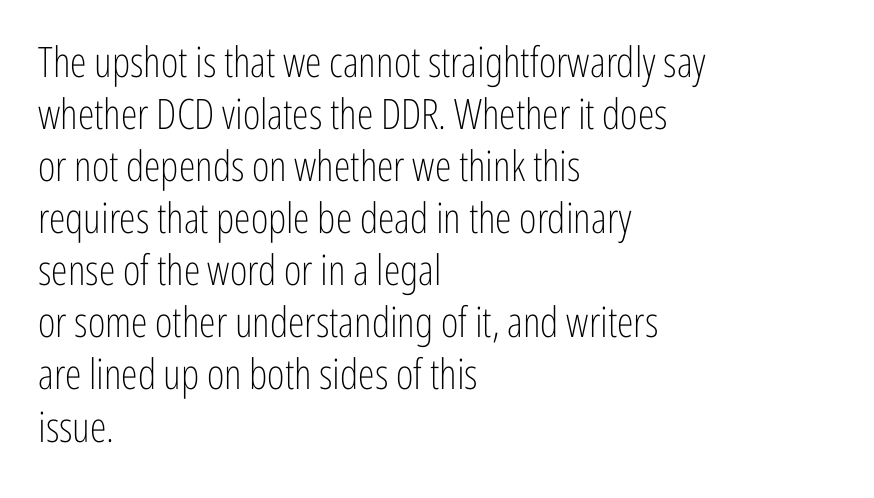
The image shows 42 px light, condensed sans-serif type, upright; set left-aligned, line spacing 1.24x, normal letter spacing, not underlined; low stroke contrast and a medium x-height.
